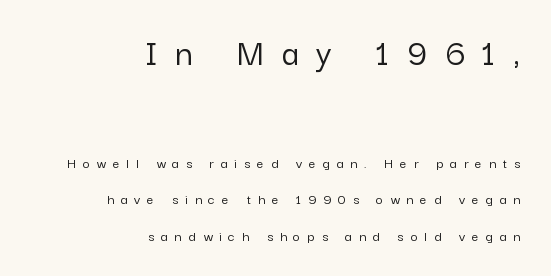
The image shows 38 px sans-serif type, upright; set right-aligned, loose line spacing (2.43x), unusually wide letter spacing (+0.47 em), not underlined; the first (top) block is 2.53x larger; low stroke contrast and a medium x-height.
